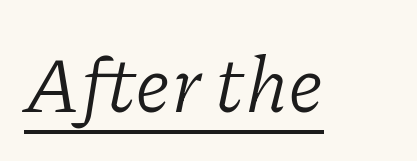
Looks like regular typesetting: each glyph gets only the width it needs. Stroke terminals: seriffed. Stems and bowls with no extra thickness — not bold. Spacing between characters is what you'd get straight out of the box. Style check: oblique. This sample carries an underscore along the baseline area.
